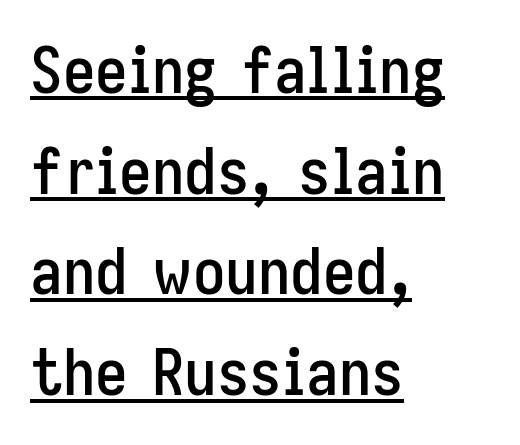
Unlike italic type, these characters show no tilt at all. To sum up the face: it is a sans, with no serifs. Like a heading marked for emphasis, these lines bear an underscore. Left-aligned paragraph, ragged on the right.
